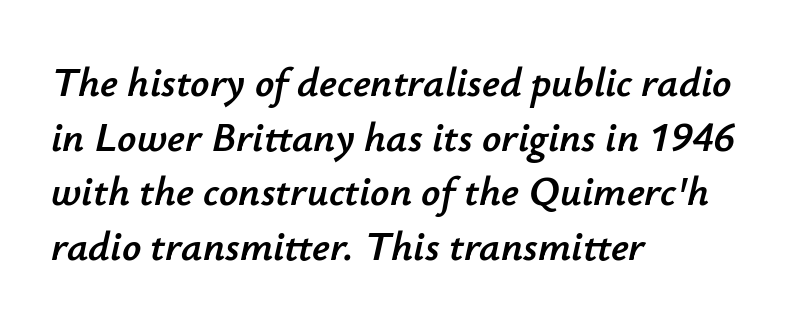
Q: Is the text italic (slanted)? A: Yes, it leans right by about 12 degrees.
Q: Is the text underlined? A: No.
Q: How is the paragraph aligned? A: Left-aligned.
Q: Is the spacing between letters normal or unusually wide? A: Normal.
Q: Is the spacing between lines tight, normal or loose? A: Normal.
Q: Width (condensed, normal, or wide)? A: Normal.
Q: Stroke contrast? A: Low.
Q: x-height? A: Small.
Q: Monospaced? A: No.
